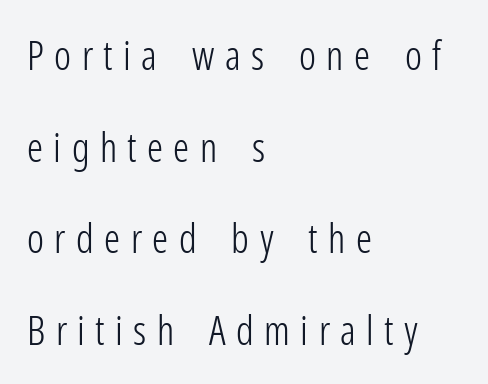
The image shows 40 px light, condensed sans-serif type, upright; set left-aligned, loose line spacing (2.29x), unusually wide letter spacing (+0.26 em), not underlined; low stroke contrast and a medium x-height.
